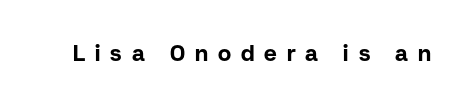
Q: Is the text bold? A: Yes.
Q: Is the text italic (slanted)? A: No, it is upright.
Q: Is the text underlined? A: No.
Q: Is the spacing between letters normal or unusually wide? A: Unusually wide.
